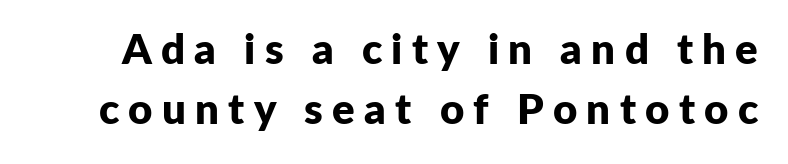
The image shows 42 px bold sans-serif type, upright; set normal line spacing (1.43x), unusually wide letter spacing (+0.22 em), not underlined; low stroke contrast and a medium x-height.
